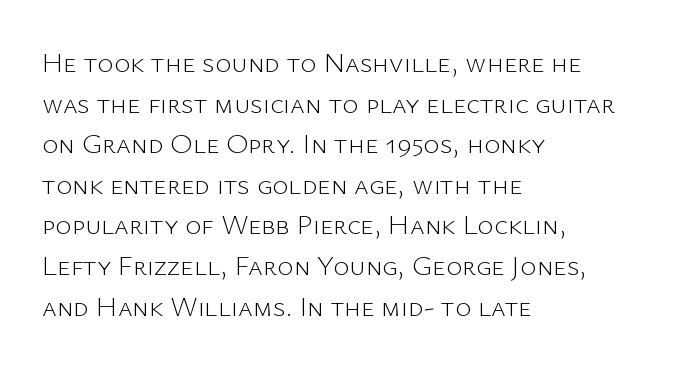
Q: Is the text bold? A: No.
Q: Is the text italic (slanted)? A: No, it is upright.
Q: Is the typeface a serif or a sans-serif typeface? A: Sans-serif.
Q: Is the text underlined? A: No.
Q: How is the paragraph aligned? A: Left-aligned.
Q: Is the spacing between letters normal or unusually wide? A: Normal.
Q: Is the spacing between lines tight, normal or loose? A: Normal.
Q: Width (condensed, normal, or wide)? A: Normal.
Q: Stroke contrast? A: Low.
Q: x-height? A: Medium.
Q: Monospaced? A: No.
